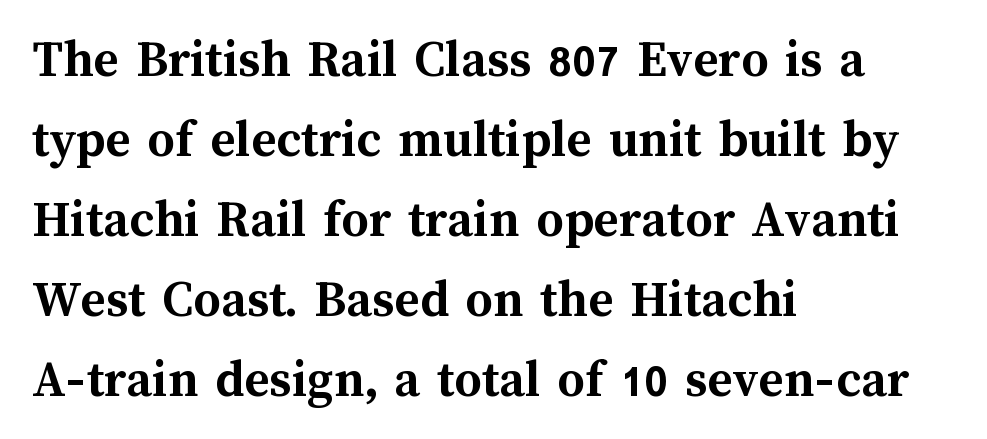
Every character sits straight up, as roman type does. Notice how thick the strokes are: this is what a full bold looks like. Letter spacing: default. Line beginnings align vertically; line endings do not. Horizontal bands of white between lines are of average thickness. Quick note: underline off.
